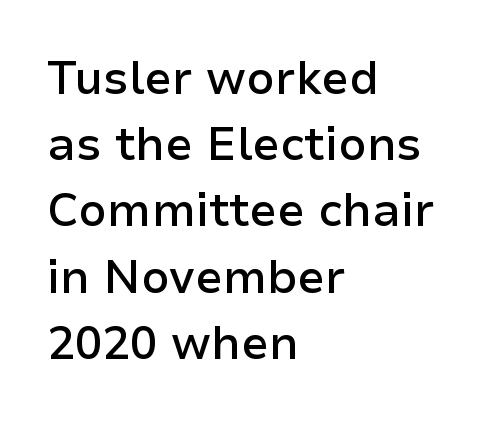
These lines are composed in type without serifs. Rule under the text: the space is simply empty. Does the lettering tilt? It doesn't — this is upright. Short and long lines alike share a common starting point at left. The line texture is even and compact thanks to regular tracking.
